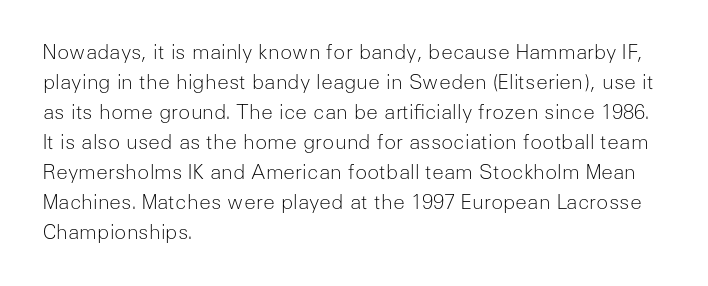
The image shows 20 px text type, upright; set left-aligned, normal line spacing (1.5x), normal letter spacing, not underlined.
